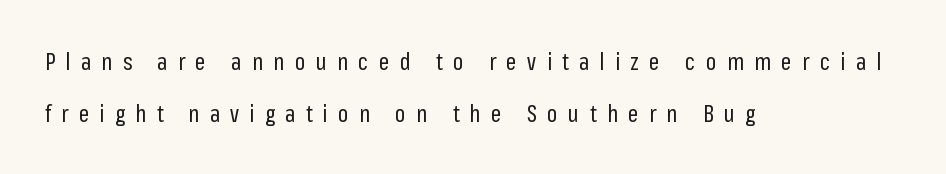
No letter is thick-stroked: the sample isn't bold. This rendering features lettering with no underline. Each word looks stretched out because of the extra space between its letters. This sample is left-justified, so line endings fall wherever the words run out. Baseline-to-baseline distance is far greater than the letter height. Rendered with straight, roman letterforms.
